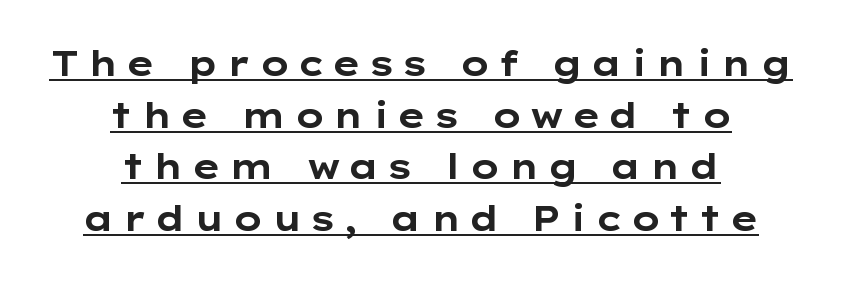
The image shows 34 px bold, wide sans-serif type, upright; set centered, normal line spacing (1.52x), unusually wide letter spacing (+0.21 em), underlined; low stroke contrast and a medium x-height.
